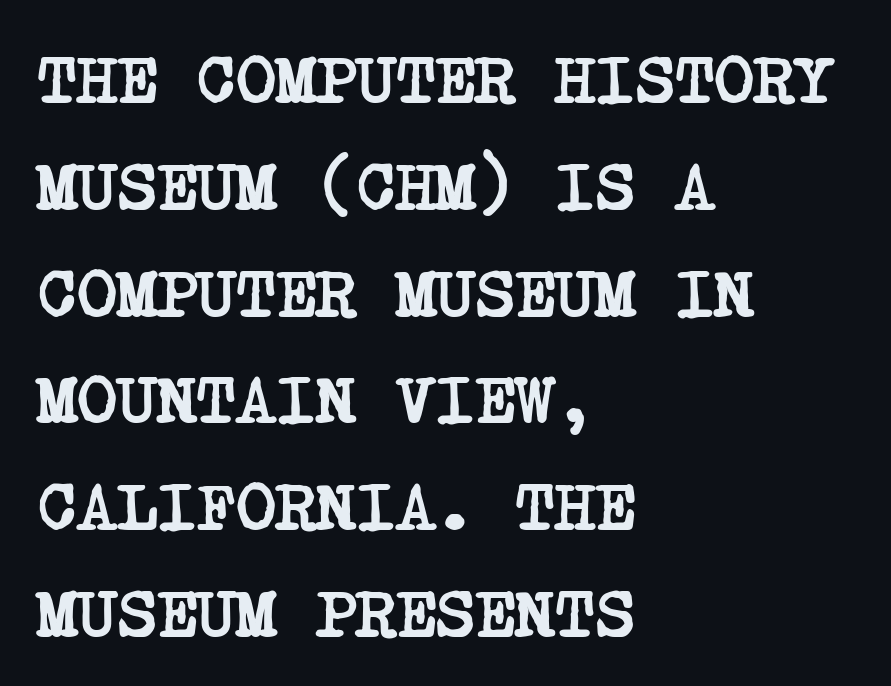
The letterforms sit shoulder to shoulder at normal distance. The passage shown is emphatically bold. The glyphs in this specimen are seriffed. The passage shown is not underscored anywhere. The designer left line spacing at the default.
